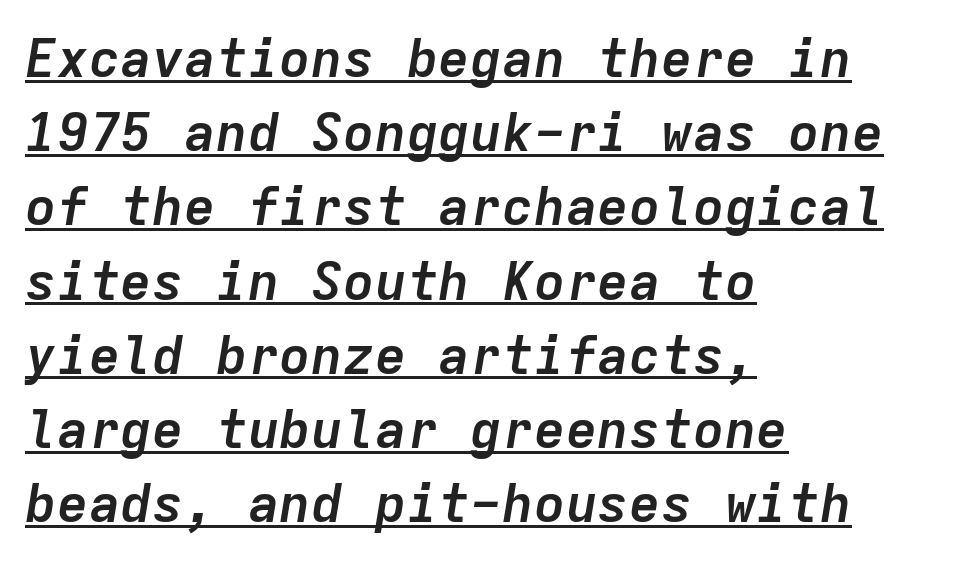
The image shows 53 px semibold type, italic (leaning right), monospaced; set left-aligned, normal line spacing (1.4x), normal letter spacing, underlined; low stroke contrast and a medium x-height.
